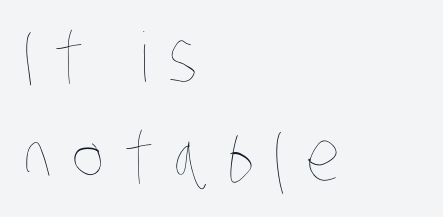
The image shows 68 px thin, condensed type; set left-aligned, normal line spacing (1.47x), unusually wide letter spacing (+0.29 em), not underlined; low stroke contrast and a large x-height.
